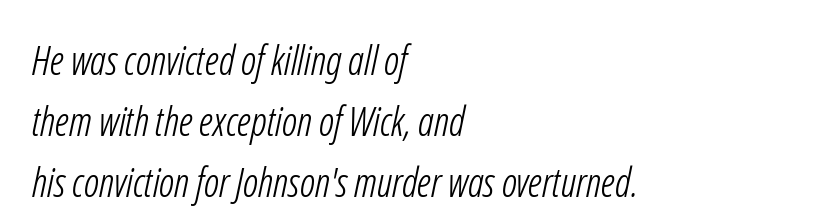
The passage shown is typed in a proportional face where columns would drift. Typographically, this falls in the sans-serif category. The passage shown has conventional tracking throughout. The baseline area is clear. Layout note: lines flush left. No extra ink here — the face is not bold.
